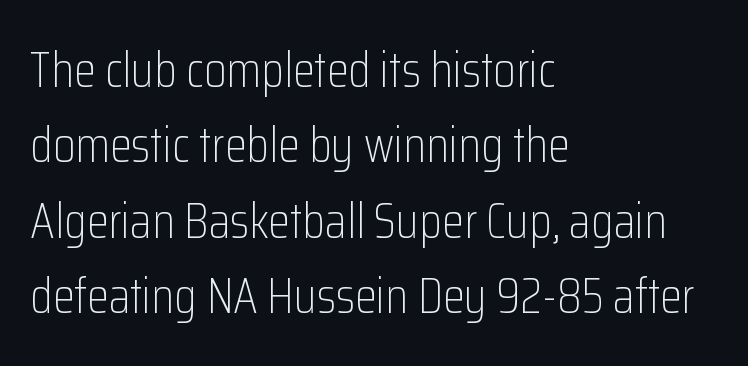
Is the letter spacing exaggerated? No — it looks like the ordinary default. The passage shown is typed in a proportional face where columns would drift. Font category for this specimen: sans-serif. This sample keeps an unexceptional amount of space between lines. The face looks like a standard text weight, possibly lighter. No italicization has been applied; the sample stays upright.
